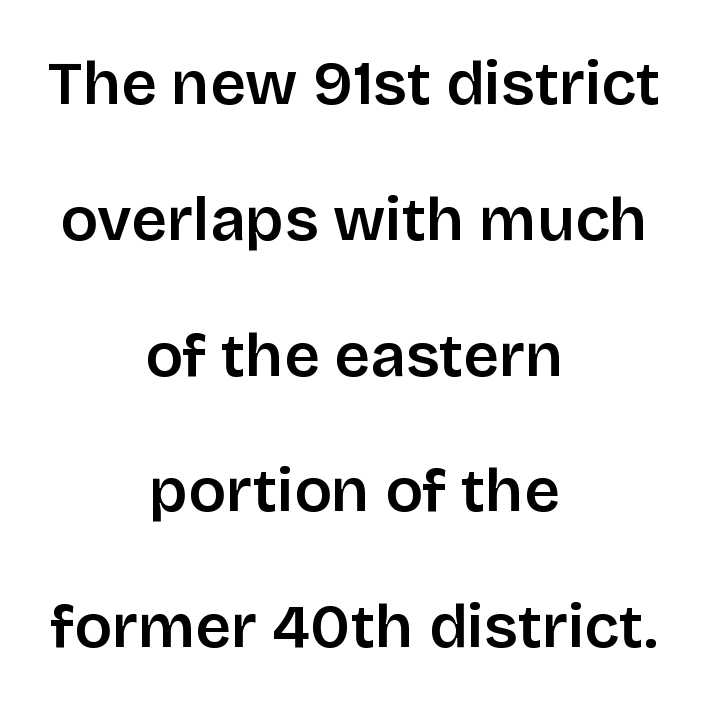
In CSS terms this would be text-align: center. Regarding serifs, this sample does without them. There is no visible air inserted between adjacent glyphs. The letters advance in unequal steps, a hallmark of proportional type. In terms of weight, the rendering is demibold, just under bold.
